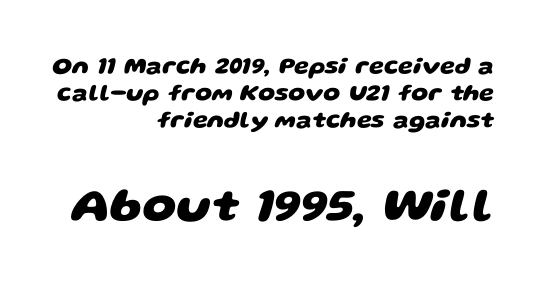
Letter spacing: default. If you squint, the bottom block still reads clearly — it's the larger of the two. Teacher's note: observe the even right margin — that is flush-right alignment. This rendering employs a face without finishing strokes, i.e., a sans-serif.
